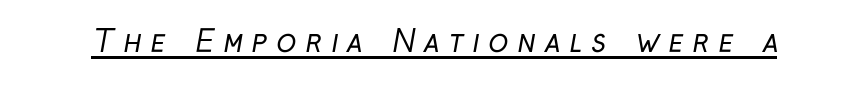
Q: Is the text bold? A: No.
Q: Is the typeface a serif or a sans-serif typeface? A: Sans-serif.
Q: Is the text underlined? A: Yes.
Q: Is the spacing between letters normal or unusually wide? A: Unusually wide.
Q: Width (condensed, normal, or wide)? A: Condensed.
Q: Stroke contrast? A: Low.
Q: x-height? A: Medium.
Q: Monospaced? A: No.
